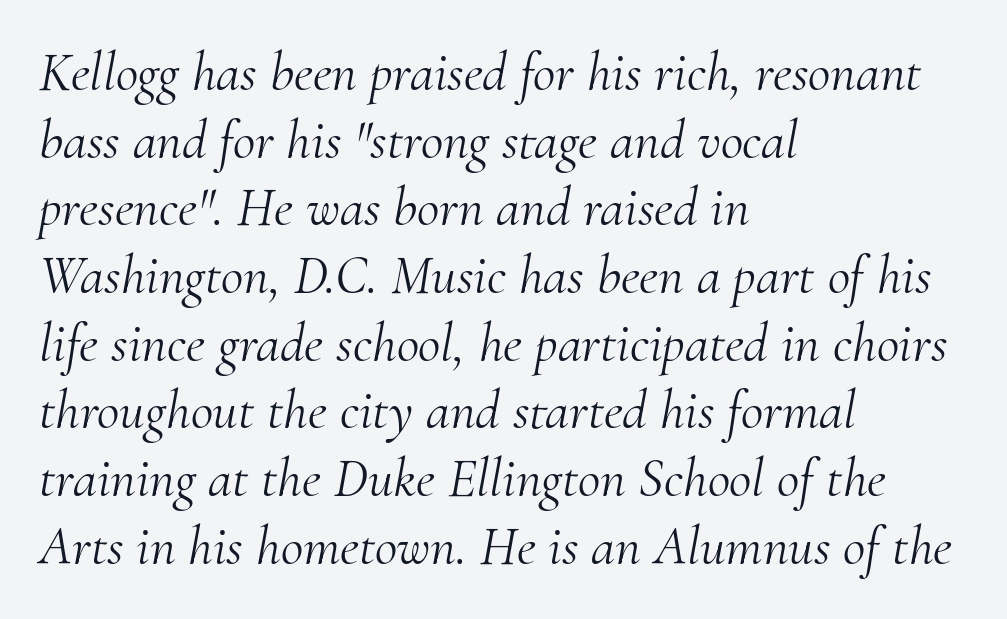
{"serif": "yes", "italic": "yes", "lean": "right", "slant_degrees": 10, "bold": "no", "weight": "light", "width": "normal", "stroke_contrast": "medium", "x_height": "small", "monospaced": "no", "underline": "no", "align": "left", "line_spacing_ratio": 1.23, "letter_spacing": "normal", "letter_spacing_em": 0.0, "glyph_px": 55}
